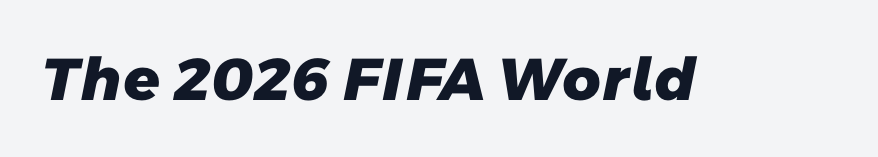
The image shows 59 px heavy sans-serif type; set normal letter spacing, not underlined; low stroke contrast and a medium x-height.
